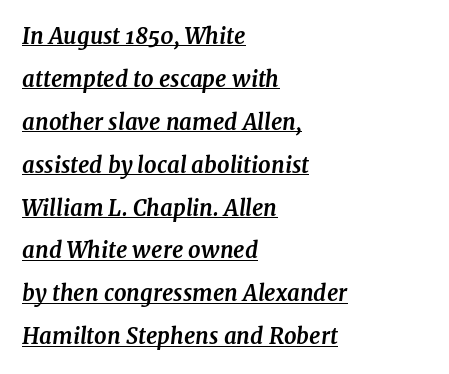
The face used here is rendered with its standard letterfit. Horizontal alignment here is leftward, the default for most running prose. This block would shrink considerably if given ordinary leading; it's expanded now. The lettering tilts uniformly, giving the passage an italic look. A typographer would call this underscored text.
